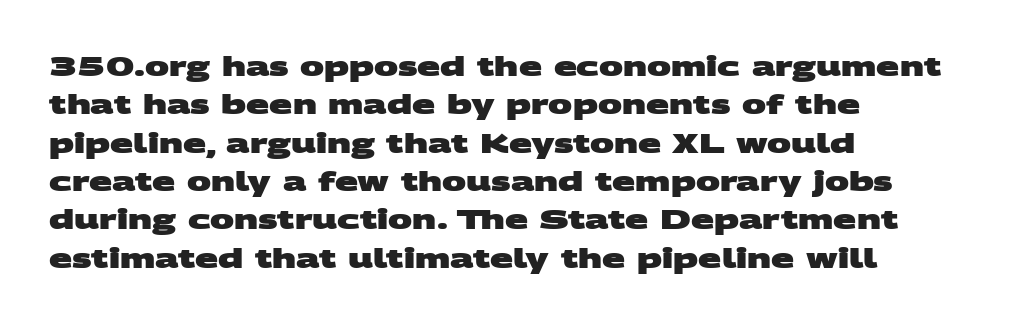
{"bold": "yes", "underline": "no", "align": "left", "line_spacing": "normal", "line_spacing_ratio": 1.42, "letter_spacing": "normal", "letter_spacing_em": 0.0, "glyph_px": 27}
